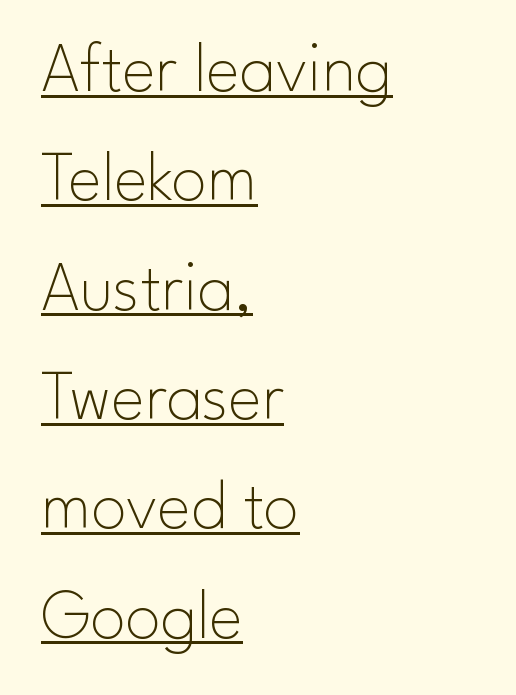
Q: Is the text bold? A: No.
Q: Is the text italic (slanted)? A: No, it is upright.
Q: Is the typeface a serif or a sans-serif typeface? A: Sans-serif.
Q: Is the text underlined? A: Yes.
Q: How is the paragraph aligned? A: Left-aligned.
Q: Is the spacing between letters normal or unusually wide? A: Normal.
Q: Is the spacing between lines tight, normal or loose? A: Normal.
Q: Width (condensed, normal, or wide)? A: Normal.
Q: Stroke contrast? A: Low.
Q: x-height? A: Small.
Q: Monospaced? A: No.
